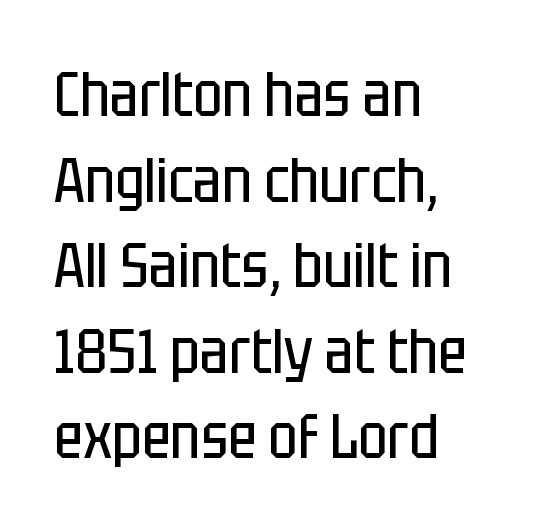
{"serif": "no", "italic": "no", "bold": "no", "weight": "regular", "width": "condensed", "stroke_contrast": "low", "x_height": "large", "monospaced": "no", "underline": "no", "align": "left", "line_spacing": "normal", "line_spacing_ratio": 1.38, "letter_spacing": "normal", "letter_spacing_em": 0.0, "glyph_px": 62}
